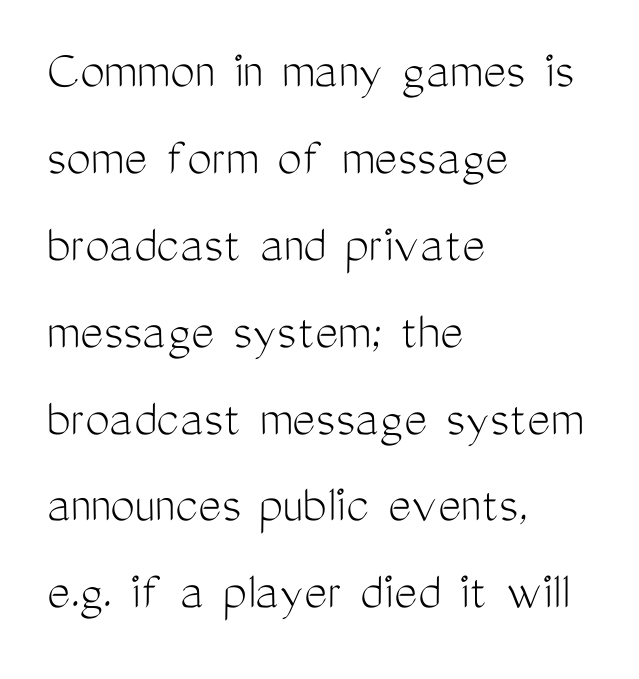
Q: Is the text bold? A: No.
Q: Is the text italic (slanted)? A: No, it is upright.
Q: Is the typeface a serif or a sans-serif typeface? A: Sans-serif.
Q: Is the text underlined? A: No.
Q: How is the paragraph aligned? A: Left-aligned.
Q: Is the spacing between letters normal or unusually wide? A: Normal.
Q: Is the spacing between lines tight, normal or loose? A: Normal.
Q: Width (condensed, normal, or wide)? A: Condensed.
Q: Stroke contrast? A: Medium.
Q: x-height? A: Medium.
Q: Monospaced? A: No.
